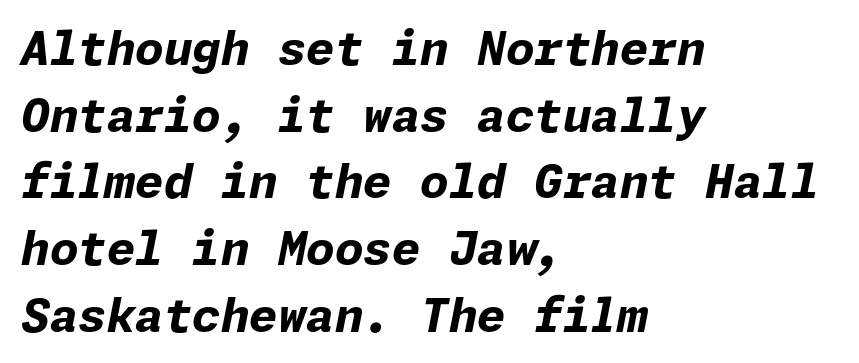
Q: Is the text bold? A: Yes.
Q: Is the text italic (slanted)? A: Yes, it leans right by about 11 degrees.
Q: Is the text underlined? A: No.
Q: How is the paragraph aligned? A: Left-aligned.
Q: Is the spacing between letters normal or unusually wide? A: Normal.
Q: Is the spacing between lines tight, normal or loose? A: Normal.
Q: Width (condensed, normal, or wide)? A: Normal.
Q: Stroke contrast? A: Low.
Q: x-height? A: Medium.
